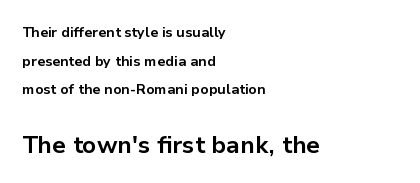
Q: Is the text bold? A: Yes.
Q: Is the text italic (slanted)? A: No, it is upright.
Q: Is the text underlined? A: No.
Q: How is the paragraph aligned? A: Left-aligned.
Q: Is the spacing between letters normal or unusually wide? A: Normal.
Q: Is the spacing between lines tight, normal or loose? A: Loose.
Q: Which block of text is set in a larger size, the first (top) or the second (bottom)? A: The second (bottom) one.
